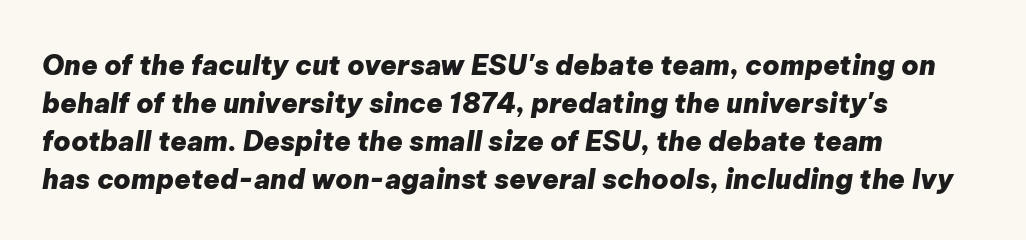
The image shows 27 px bold type, italic (leaning right); set left-aligned, normal line spacing (1.41x), normal letter spacing, not underlined.
